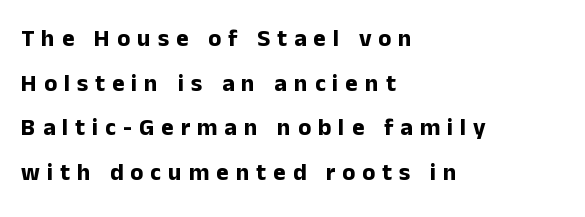
The image shows 24 px bold type, upright; set left-aligned, line spacing 1.86x, unusually wide letter spacing (+0.29 em), not underlined.
